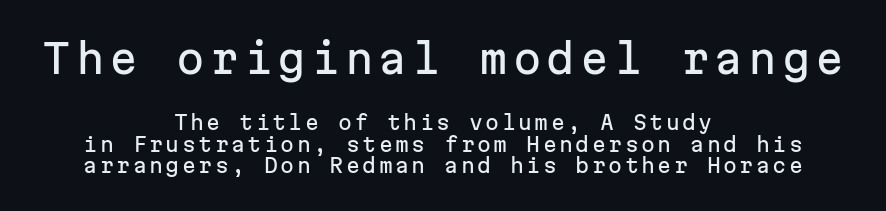
The axis of the letterforms is exactly vertical. If you measured baseline to baseline, you'd find a short distance. Is this a fixed-width face? Yes — each glyph sits in an identical cell. Typographically, this falls in the sans-serif category. The initial chunk of copy outweighs the following chunk in type size. Clear beneath every line of the passage.
